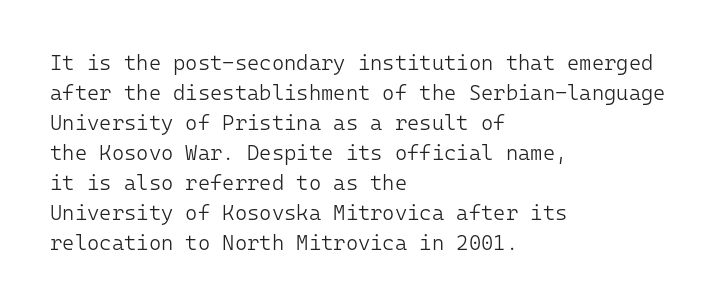
Q: Is the text bold? A: No.
Q: Is the text italic (slanted)? A: No, it is upright.
Q: Is the text underlined? A: No.
Q: How is the paragraph aligned? A: Left-aligned.
Q: Is the spacing between letters normal or unusually wide? A: Normal.
Q: Is the spacing between lines tight, normal or loose? A: Normal.
